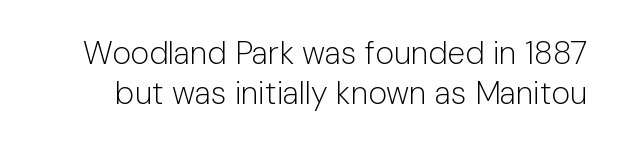
The image shows 32 px light sans-serif type, upright; set normal line spacing (1.26x), normal letter spacing, not underlined; low stroke contrast and a medium x-height.
